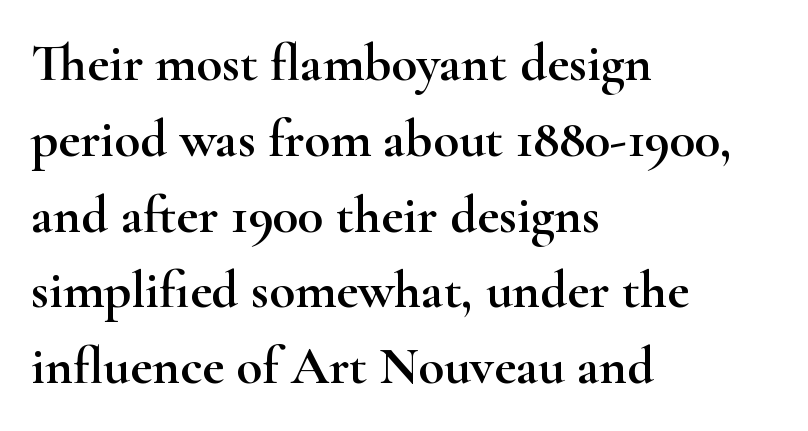
{"serif": "yes", "italic": "no", "width": "wide", "stroke_contrast": "high", "x_height": "small", "monospaced": "no", "underline": "no", "align": "left", "line_spacing": "normal", "line_spacing_ratio": 1.43, "letter_spacing": "normal", "letter_spacing_em": 0.0, "glyph_px": 53}
